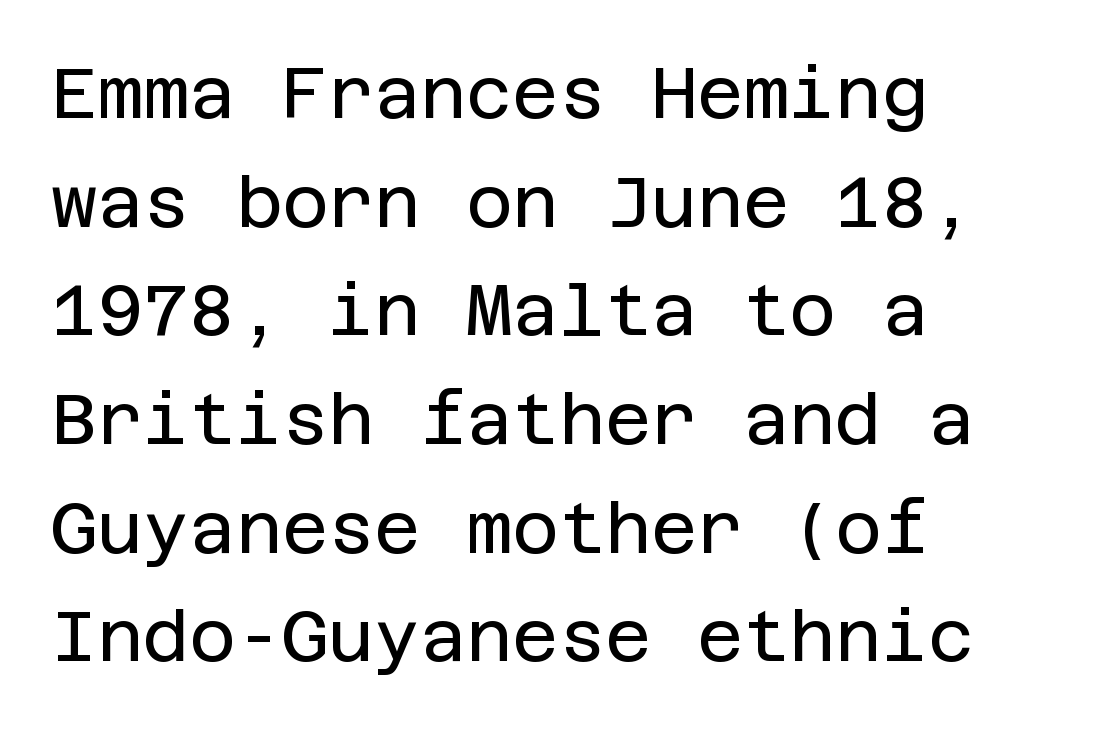
Q: Is the text bold? A: No.
Q: Is the text italic (slanted)? A: No, it is upright.
Q: Is the typeface a serif or a sans-serif typeface? A: Sans-serif.
Q: Is the text underlined? A: No.
Q: How is the paragraph aligned? A: Left-aligned.
Q: Is the spacing between letters normal or unusually wide? A: Normal.
Q: Is the spacing between lines tight, normal or loose? A: Normal.
Q: Width (condensed, normal, or wide)? A: Normal.
Q: Stroke contrast? A: Low.
Q: x-height? A: Large.
